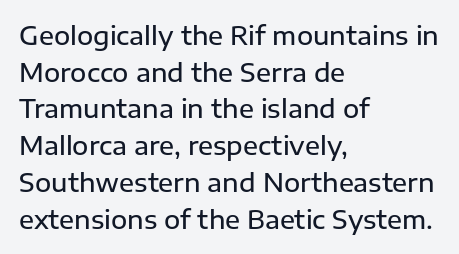
{"italic": "no", "bold": "semi", "underline": "no", "align": "left", "line_spacing": "normal", "line_spacing_ratio": 1.47, "letter_spacing": "normal", "letter_spacing_em": 0.0, "glyph_px": 25}
